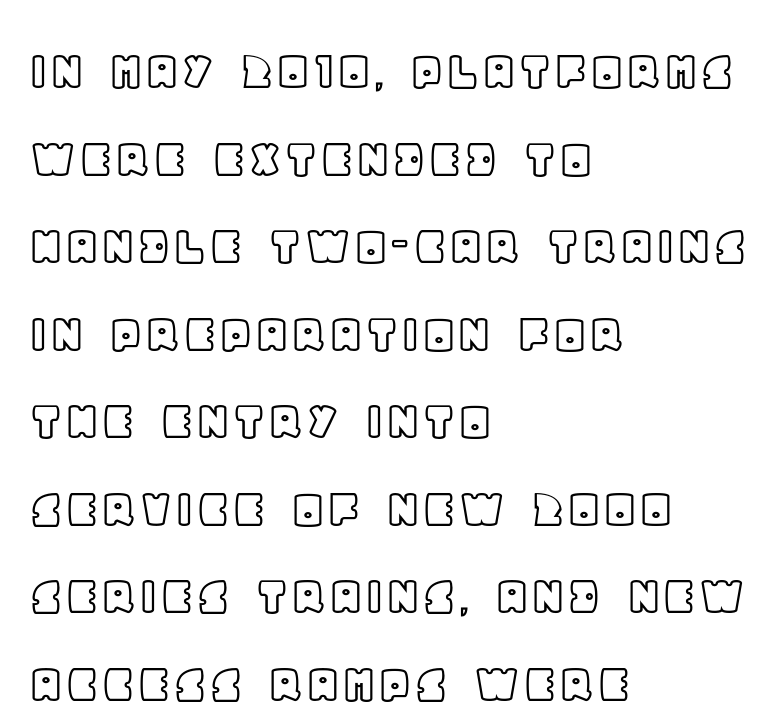
{"italic": "no", "width": "normal", "x_height": "large", "monospaced": "no", "underline": "no", "align": "left", "line_spacing": "normal", "line_spacing_ratio": 1.51, "letter_spacing": "normal", "letter_spacing_em": 0.0, "glyph_px": 58}
